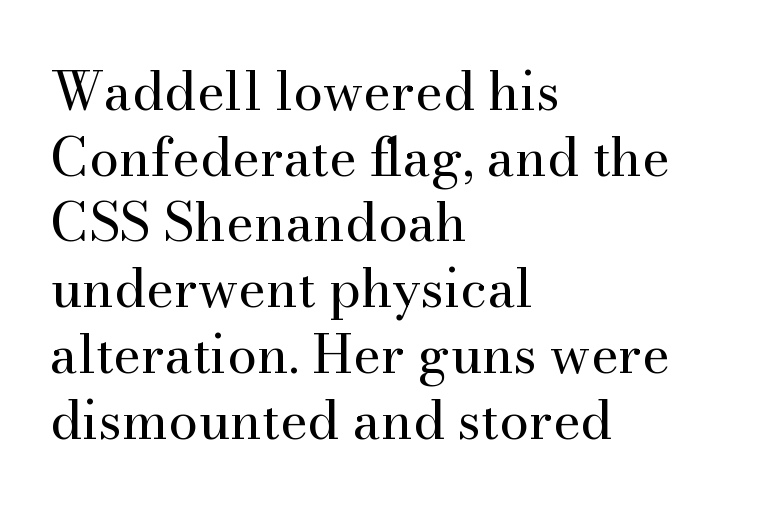
Q: Is the text bold? A: No.
Q: Is the text italic (slanted)? A: No, it is upright.
Q: Is the typeface a serif or a sans-serif typeface? A: Serif.
Q: Is the text underlined? A: No.
Q: How is the paragraph aligned? A: Left-aligned.
Q: Is the spacing between letters normal or unusually wide? A: Normal.
Q: Width (condensed, normal, or wide)? A: Normal.
Q: Stroke contrast? A: Medium.
Q: x-height? A: Small.
Q: Monospaced? A: No.
